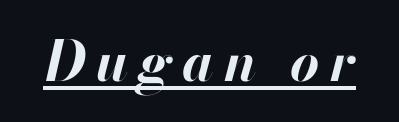
Q: Is the text bold? A: Yes.
Q: Is the text italic (slanted)? A: Yes, it leans right by about 13 degrees.
Q: Is the text underlined? A: Yes.
Q: Width (condensed, normal, or wide)? A: Normal.
Q: Stroke contrast? A: High.
Q: x-height? A: Small.
Q: Monospaced? A: No.
